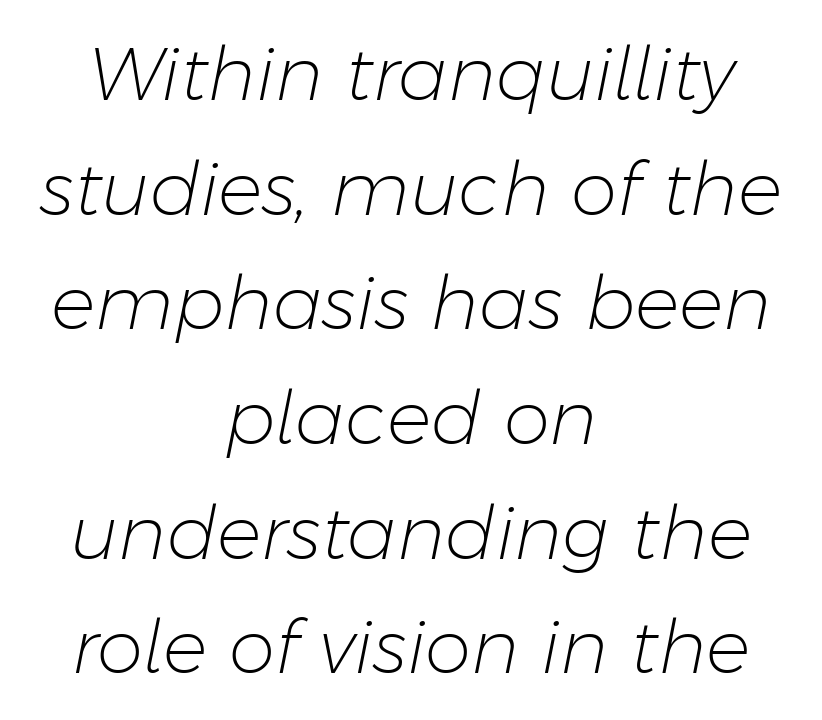
Q: Is the text bold? A: No.
Q: Is the text italic (slanted)? A: Yes, it leans right by about 11 degrees.
Q: Is the text underlined? A: No.
Q: How is the paragraph aligned? A: Centered.
Q: Is the spacing between letters normal or unusually wide? A: Normal.
Q: Is the spacing between lines tight, normal or loose? A: Normal.
Q: Width (condensed, normal, or wide)? A: Normal.
Q: Stroke contrast? A: Low.
Q: x-height? A: Medium.
Q: Monospaced? A: No.
